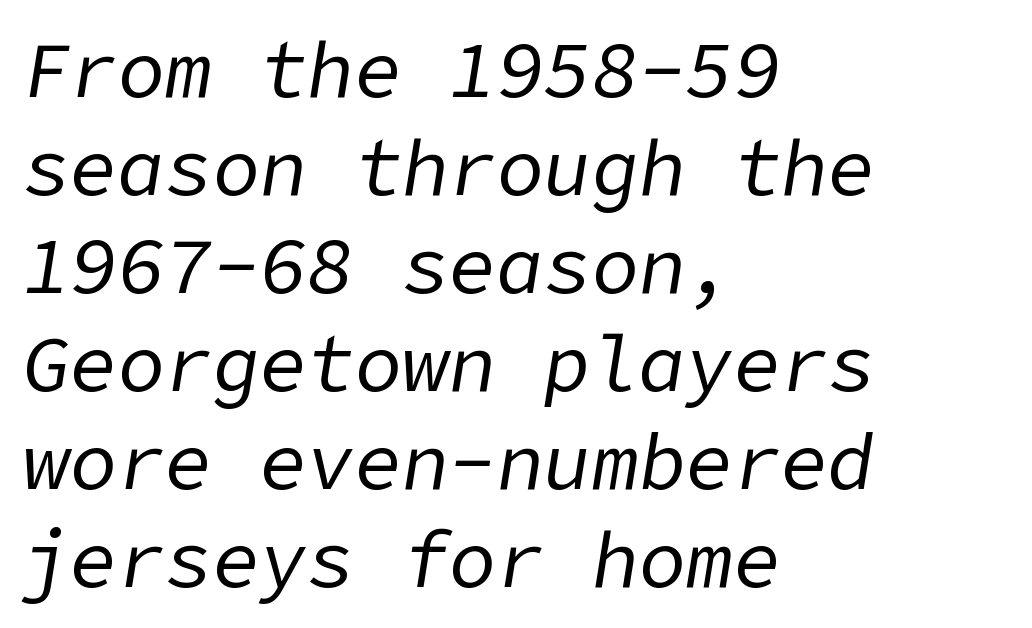
Q: Is the text bold? A: No.
Q: Is the text italic (slanted)? A: Yes, it leans right by about 9 degrees.
Q: Is the text underlined? A: No.
Q: How is the paragraph aligned? A: Left-aligned.
Q: Is the spacing between letters normal or unusually wide? A: Normal.
Q: Width (condensed, normal, or wide)? A: Normal.
Q: Stroke contrast? A: Low.
Q: x-height? A: Medium.
